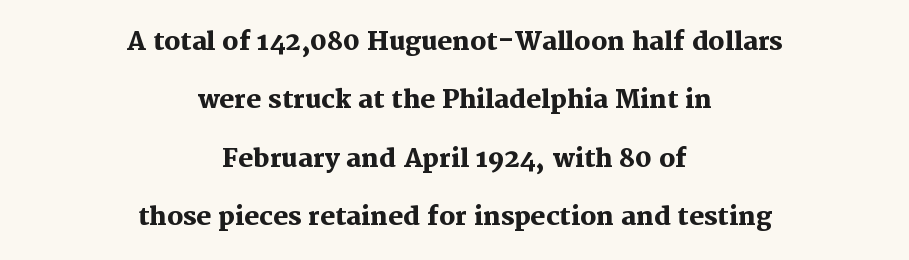
Q: Is the text bold? A: Yes.
Q: Is the text italic (slanted)? A: No, it is upright.
Q: Is the text underlined? A: No.
Q: How is the paragraph aligned? A: Centered.
Q: Is the spacing between letters normal or unusually wide? A: Normal.
Q: Is the spacing between lines tight, normal or loose? A: Loose.
